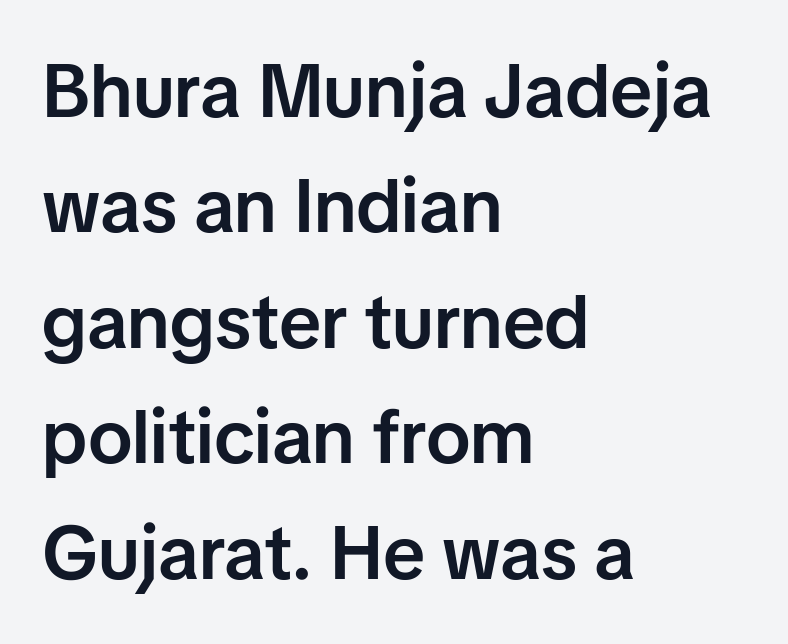
Q: Is the text bold? A: Semi-bold.
Q: Is the text italic (slanted)? A: No, it is upright.
Q: Is the typeface a serif or a sans-serif typeface? A: Sans-serif.
Q: Is the text underlined? A: No.
Q: How is the paragraph aligned? A: Left-aligned.
Q: Is the spacing between letters normal or unusually wide? A: Normal.
Q: Is the spacing between lines tight, normal or loose? A: Normal.
Q: Width (condensed, normal, or wide)? A: Normal.
Q: Stroke contrast? A: Low.
Q: x-height? A: Medium.
Q: Monospaced? A: No.
